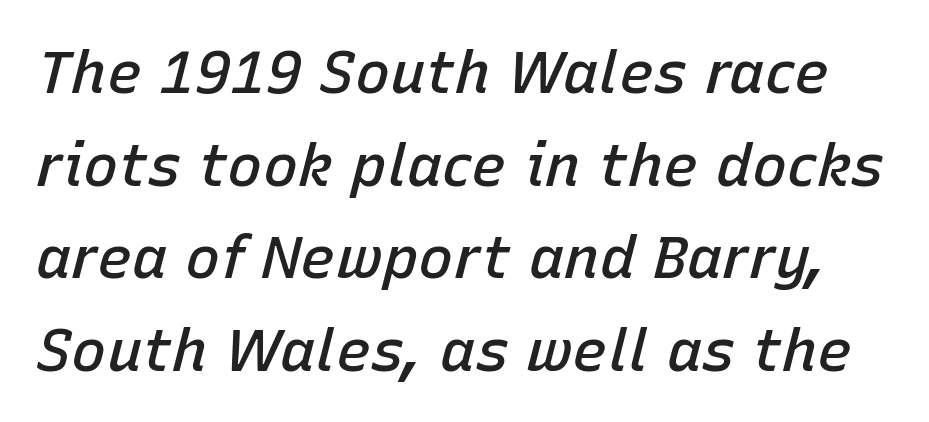
The text carries the slant typical of an italic or oblique font. Think of a printed novel: that variable character pitch is what you see here. Whoever set this chose a conventional vertical rhythm. Each glyph is drawn with semibold strokes, heavier than normal yet not fully bold. Quick note: underline off.
